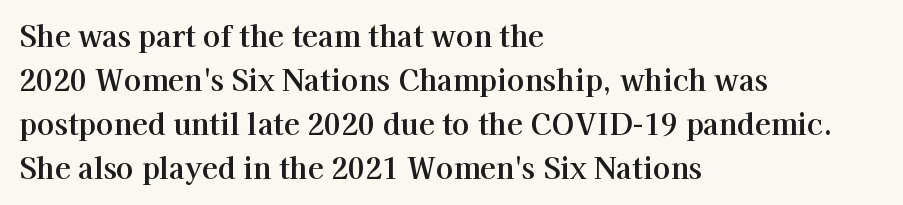
Do the characters align in a grid? No, the font is proportional. Just letters on the line, the space beneath them empty. The tracking reads as untouched default to a designer's eye. This sample keeps an unexceptional amount of space between lines. Stroke terminals: seriffed.
